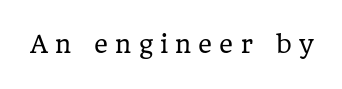
Q: Is the text bold? A: No.
Q: Is the text italic (slanted)? A: No, it is upright.
Q: Is the text underlined? A: No.
Q: Is the spacing between letters normal or unusually wide? A: Unusually wide.
